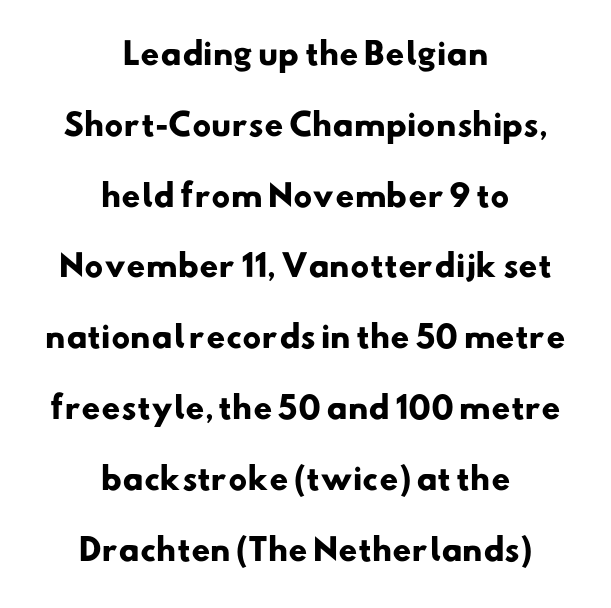
The image shows 30 px heavy sans-serif type; set centered, loose line spacing (2.36x), normal letter spacing, not underlined; low stroke contrast and a small x-height.
